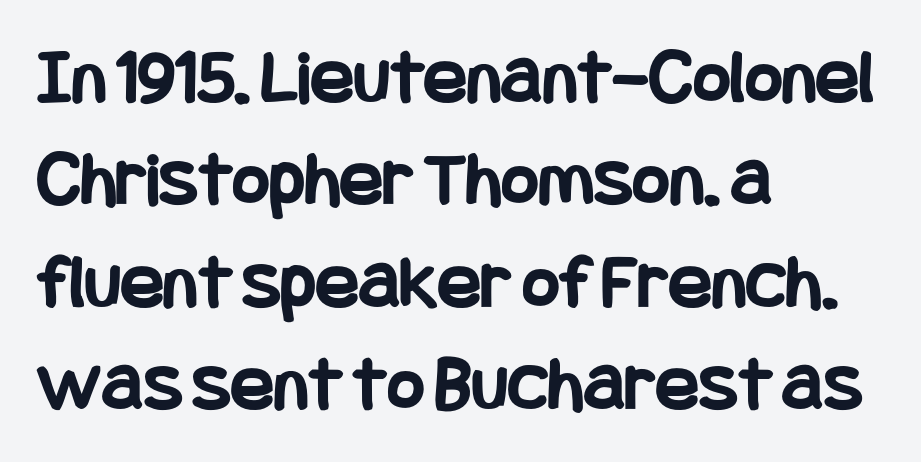
The image shows 80 px bold, condensed sans-serif type, upright; set left-aligned, normal line spacing (1.28x), normal letter spacing, not underlined; low stroke contrast and a large x-height.
